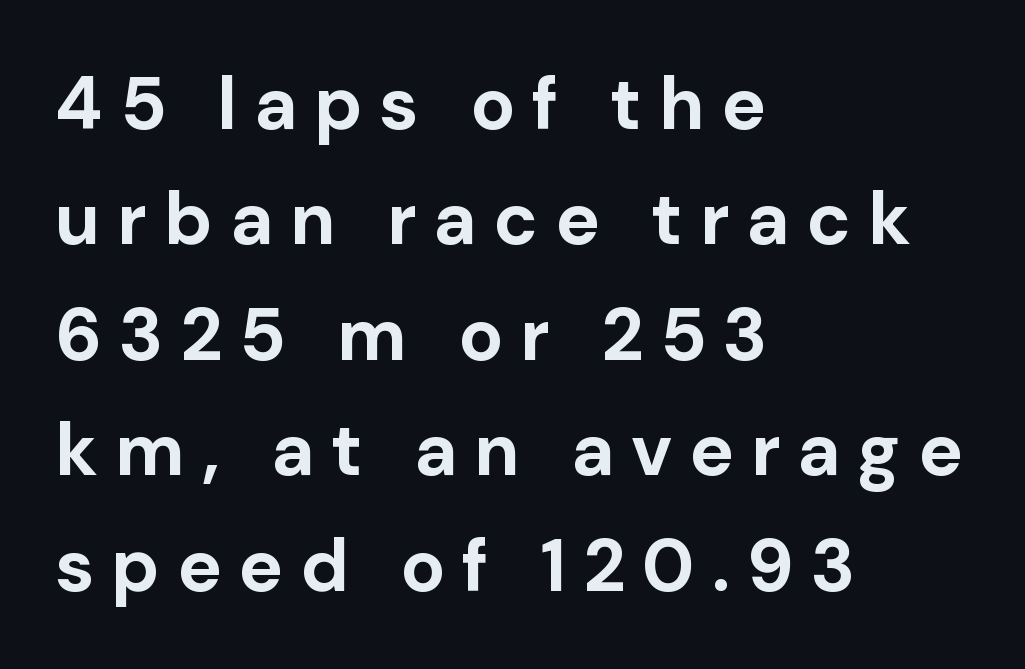
{"serif": "no", "italic": "no", "bold": "yes", "weight": "bold", "width": "normal", "stroke_contrast": "low", "x_height": "medium", "monospaced": "no", "underline": "no", "align": "left", "line_spacing": "normal", "line_spacing_ratio": 1.56, "letter_spacing": "wide", "letter_spacing_em": 0.23, "glyph_px": 74}
